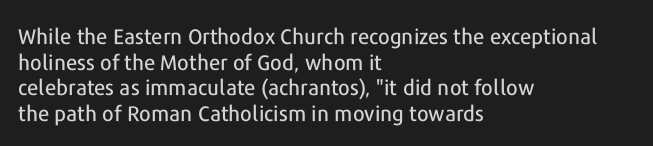
{"italic": "no", "underline": "no", "align": "left", "line_spacing_ratio": 1.22, "letter_spacing": "normal", "letter_spacing_em": 0.0, "glyph_px": 21}
